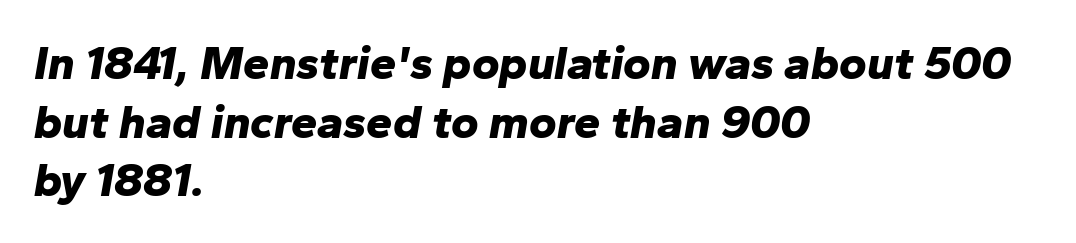
The image shows 47 px bold type, italic (leaning right); set left-aligned, normal line spacing (1.25x), normal letter spacing, not underlined; low stroke contrast and a medium x-height.
